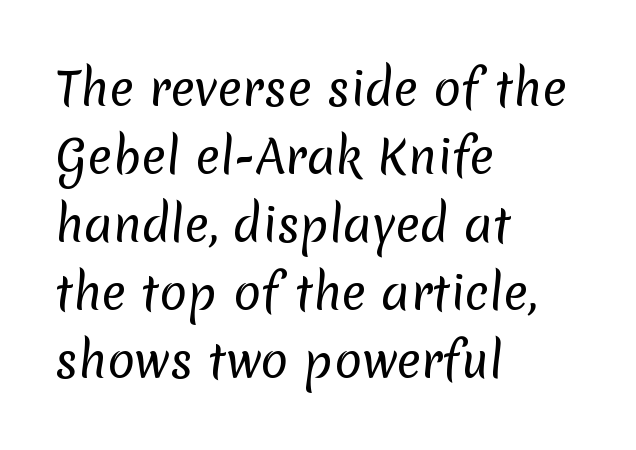
The image shows 46 px regular-weight sans-serif type; set left-aligned, normal line spacing (1.48x), normal letter spacing, not underlined; low stroke contrast and a medium x-height.
